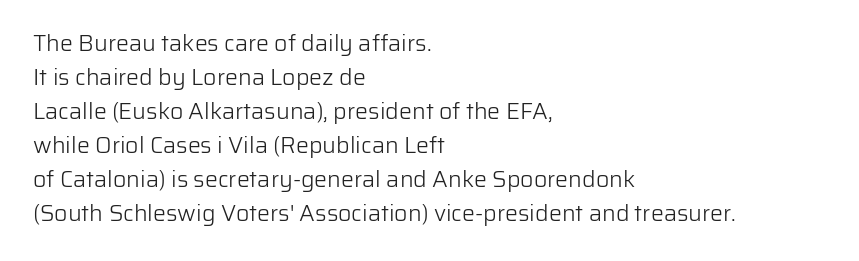
Q: Is the text bold? A: No.
Q: Is the text italic (slanted)? A: No, it is upright.
Q: Is the text underlined? A: No.
Q: How is the paragraph aligned? A: Left-aligned.
Q: Is the spacing between letters normal or unusually wide? A: Normal.
Q: Is the spacing between lines tight, normal or loose? A: Normal.
